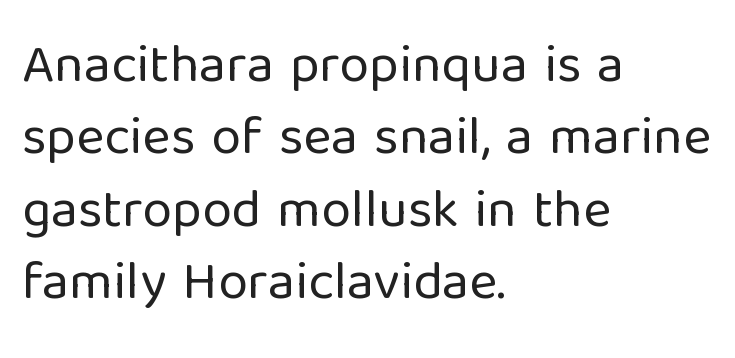
{"serif": "no", "italic": "no", "bold": "no", "weight": "regular", "width": "normal", "stroke_contrast": "low", "x_height": "medium", "monospaced": "no", "underline": "no", "align": "left", "line_spacing": "normal", "line_spacing_ratio": 1.34, "letter_spacing": "normal", "letter_spacing_em": 0.0, "glyph_px": 54}
